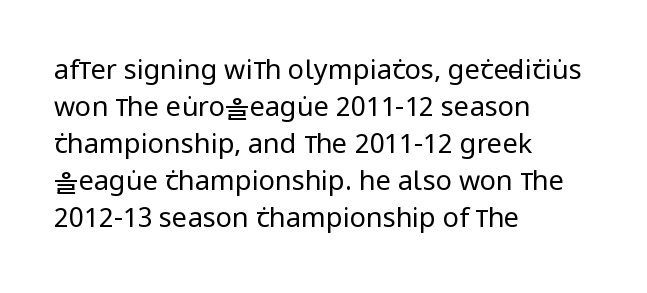
Q: Is the text bold? A: No.
Q: Is the text italic (slanted)? A: No, it is upright.
Q: Is the text underlined? A: No.
Q: How is the paragraph aligned? A: Left-aligned.
Q: Is the spacing between letters normal or unusually wide? A: Normal.
Q: Is the spacing between lines tight, normal or loose? A: Normal.
